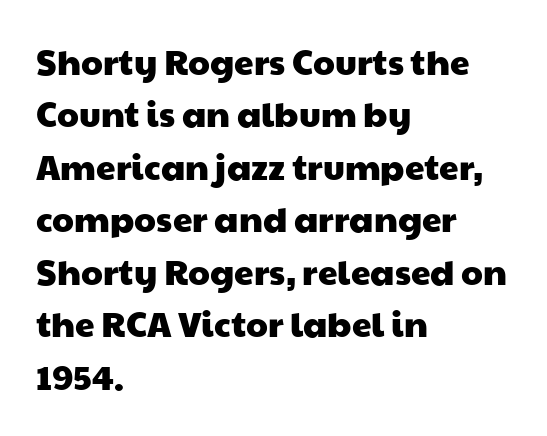
The image shows 35 px wide sans-serif type; set left-aligned, normal line spacing (1.5x), normal letter spacing, not underlined; low stroke contrast and a medium x-height.
